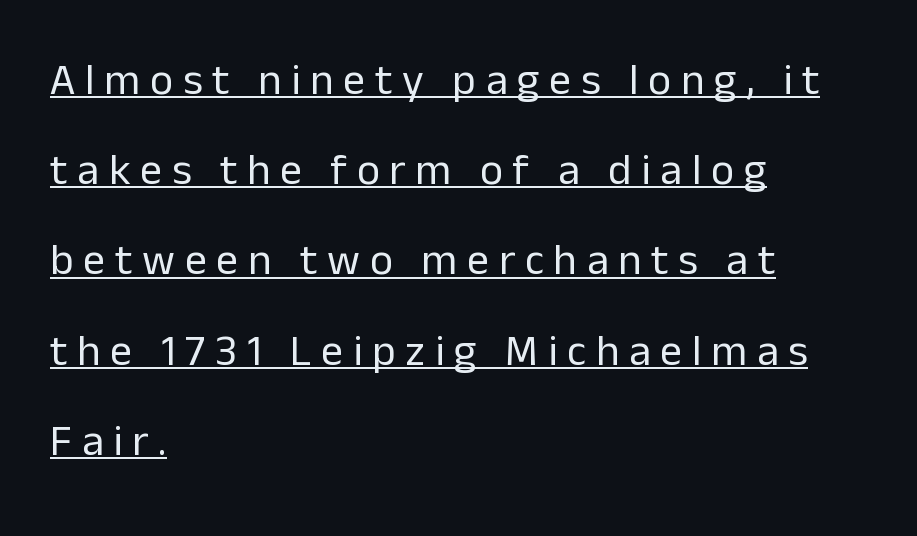
Q: Is the text bold? A: No.
Q: Is the text italic (slanted)? A: No, it is upright.
Q: Is the typeface a serif or a sans-serif typeface? A: Sans-serif.
Q: Is the text underlined? A: Yes.
Q: How is the paragraph aligned? A: Left-aligned.
Q: Is the spacing between letters normal or unusually wide? A: Unusually wide.
Q: Is the spacing between lines tight, normal or loose? A: Loose.
Q: Width (condensed, normal, or wide)? A: Normal.
Q: Stroke contrast? A: Low.
Q: x-height? A: Medium.
Q: Monospaced? A: No.
